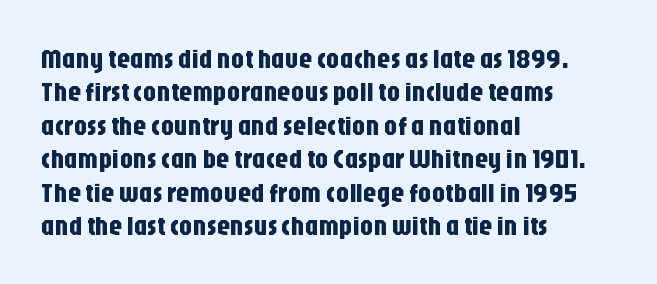
The image shows 27 px text type, upright; set left-aligned, line spacing 1.24x, normal letter spacing, not underlined.
